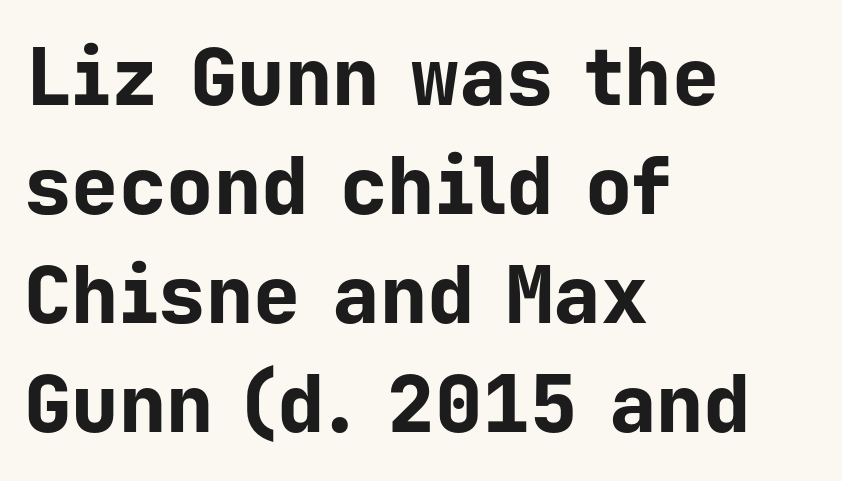
The image shows 79 px bold sans-serif type, upright, monospaced; set left-aligned, normal line spacing (1.38x), normal letter spacing, not underlined; low stroke contrast and a medium x-height.
